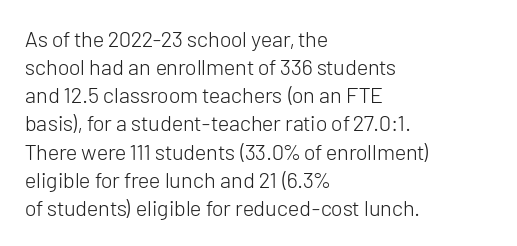
{"italic": "no", "bold": "no", "underline": "no", "align": "left", "line_spacing": "normal", "line_spacing_ratio": 1.28, "letter_spacing": "normal", "letter_spacing_em": 0.0, "glyph_px": 22}
